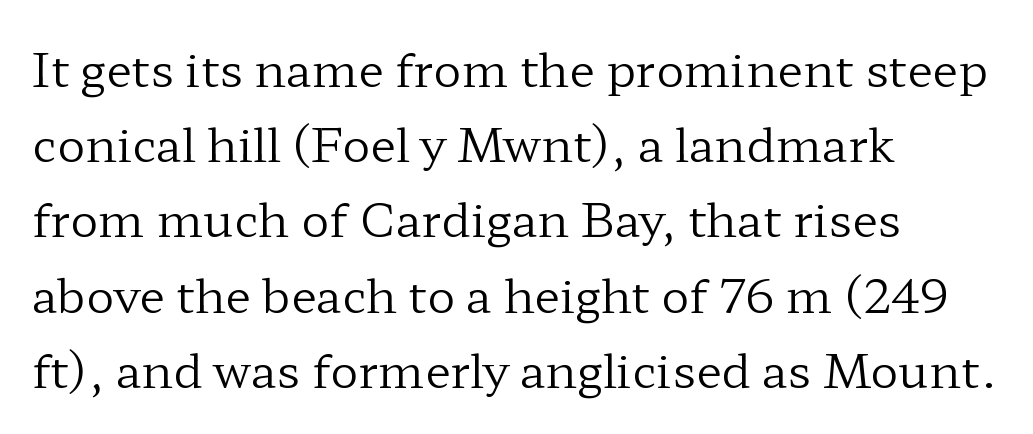
Here the glyphs are tracked normally, forming tight word shapes. Note: serifs present on the glyphs. Regarding leading, the lines here are spaced in the standard way. Upright lettering throughout.
